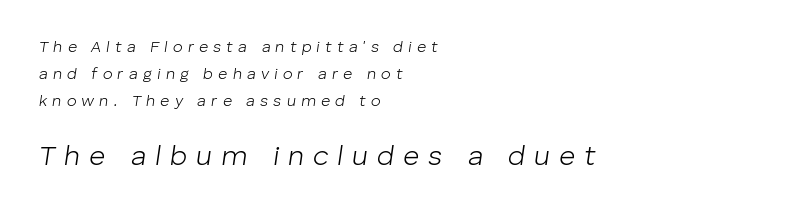
The letterforms sit at book weight or below. The baseline area is clear. Proportional: the letters do not fall into vertical columns. This is oblique type, the kind used for emphasis or titles. Two sizes are in play, and the larger belongs to the second block.
